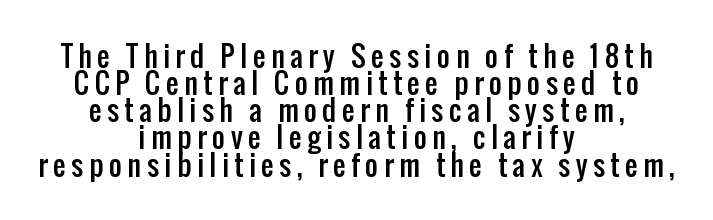
{"serif": "no", "italic": "no", "width": "condensed", "stroke_contrast": "low", "x_height": "medium", "monospaced": "no", "underline": "no", "align": "center", "line_spacing": "tight", "line_spacing_ratio": 0.97, "letter_spacing": "wide", "letter_spacing_em": 0.2, "glyph_px": 28}
